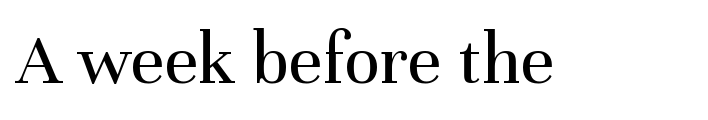
Q: Is the text bold? A: No.
Q: Is the text italic (slanted)? A: No, it is upright.
Q: Is the typeface a serif or a sans-serif typeface? A: Serif.
Q: Is the text underlined? A: No.
Q: Is the spacing between letters normal or unusually wide? A: Normal.
Q: Width (condensed, normal, or wide)? A: Normal.
Q: Stroke contrast? A: Medium.
Q: x-height? A: Medium.
Q: Monospaced? A: No.
